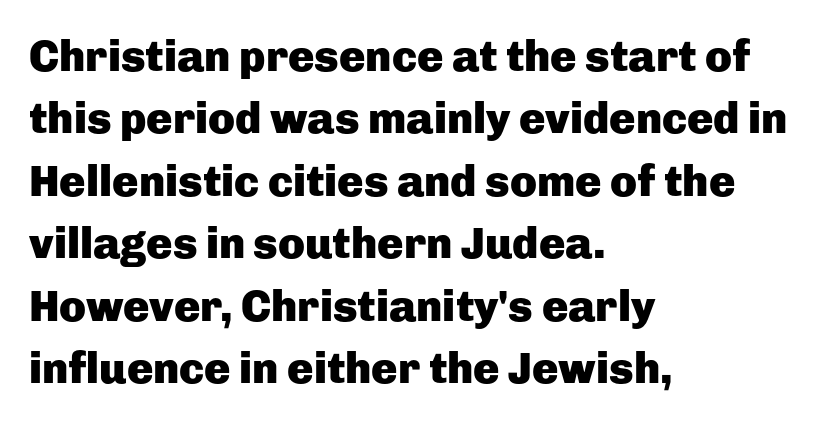
Any mark beneath the type? The region is blank. The passage shown is typed in a proportional face where columns would drift. This sample uses plain, unmodified letter spacing. Evenly set lines give the paragraph a standard silhouette.
